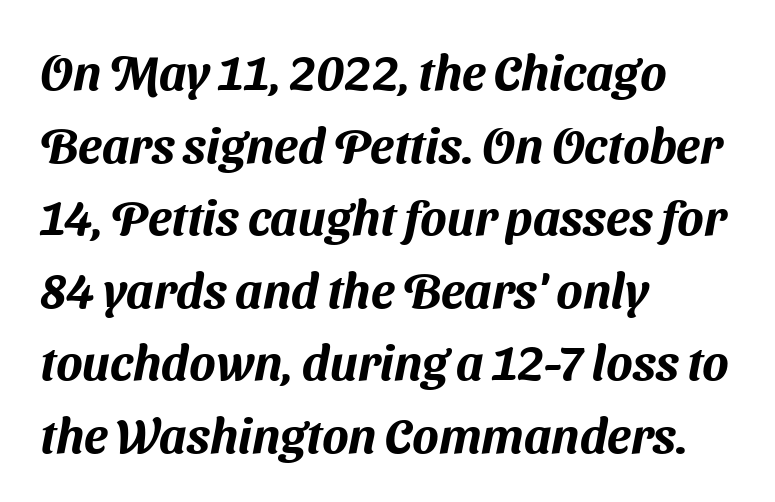
Q: Is the typeface a serif or a sans-serif typeface? A: Sans-serif.
Q: Is the text underlined? A: No.
Q: How is the paragraph aligned? A: Left-aligned.
Q: Is the spacing between letters normal or unusually wide? A: Normal.
Q: Is the spacing between lines tight, normal or loose? A: Normal.
Q: Width (condensed, normal, or wide)? A: Normal.
Q: Stroke contrast? A: Medium.
Q: x-height? A: Medium.
Q: Monospaced? A: No.
